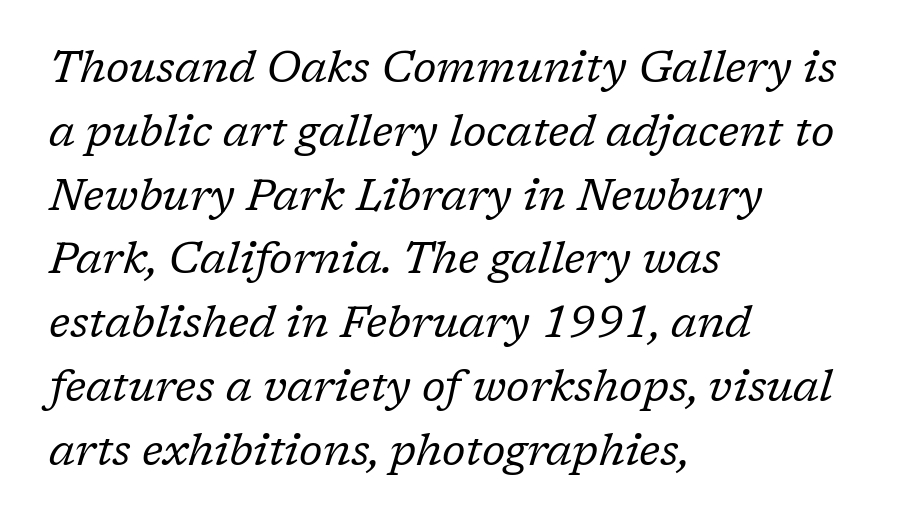
{"serif": "yes", "italic": "yes", "lean": "right", "slant_degrees": 17, "bold": "no", "weight": "regular", "width": "normal", "stroke_contrast": "low", "x_height": "medium", "monospaced": "no", "underline": "no", "align": "left", "line_spacing": "normal", "line_spacing_ratio": 1.45, "letter_spacing": "normal", "letter_spacing_em": 0.0, "glyph_px": 44}
